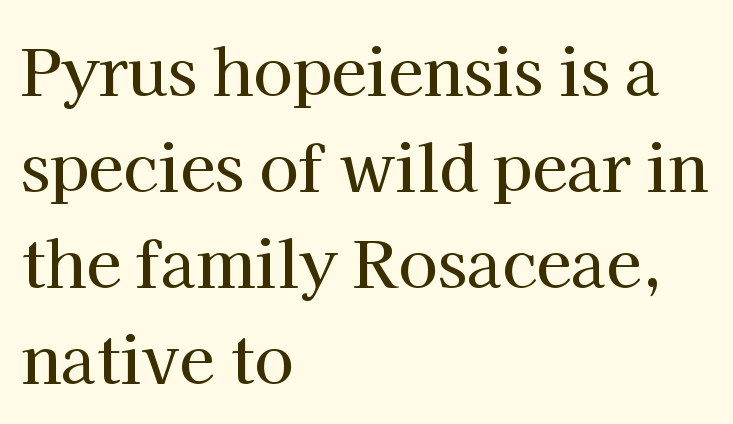
The image shows 64 px serif type, upright; set left-aligned, normal line spacing (1.5x), normal letter spacing, not underlined; high stroke contrast and a medium x-height.
